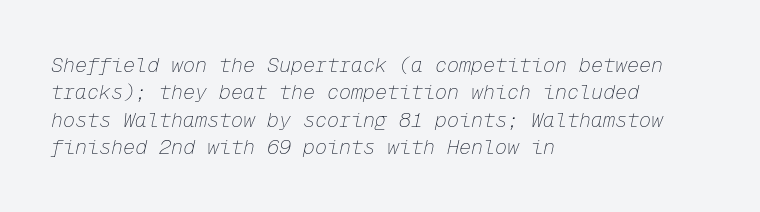
The lettering tilts uniformly, giving the passage an italic look. Honestly, the letter spacing is just normal — you wouldn't notice it. Glance below the letters and you will spot only blank space. Stems and bowls with no extra thickness — not bold. This sample is left-justified, so line endings fall wherever the words run out.
